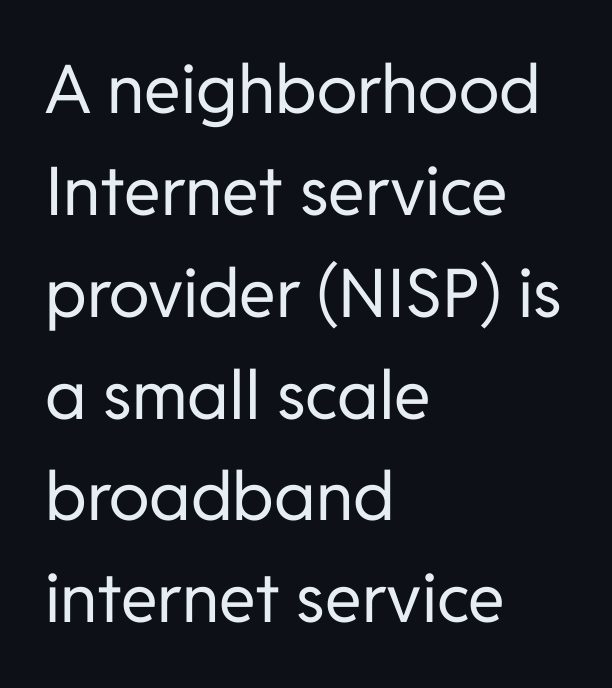
Q: Is the text bold? A: No.
Q: Is the text italic (slanted)? A: No, it is upright.
Q: Is the typeface a serif or a sans-serif typeface? A: Sans-serif.
Q: Is the text underlined? A: No.
Q: How is the paragraph aligned? A: Left-aligned.
Q: Is the spacing between letters normal or unusually wide? A: Normal.
Q: Is the spacing between lines tight, normal or loose? A: Normal.
Q: Width (condensed, normal, or wide)? A: Normal.
Q: Stroke contrast? A: Low.
Q: x-height? A: Medium.
Q: Monospaced? A: No.
